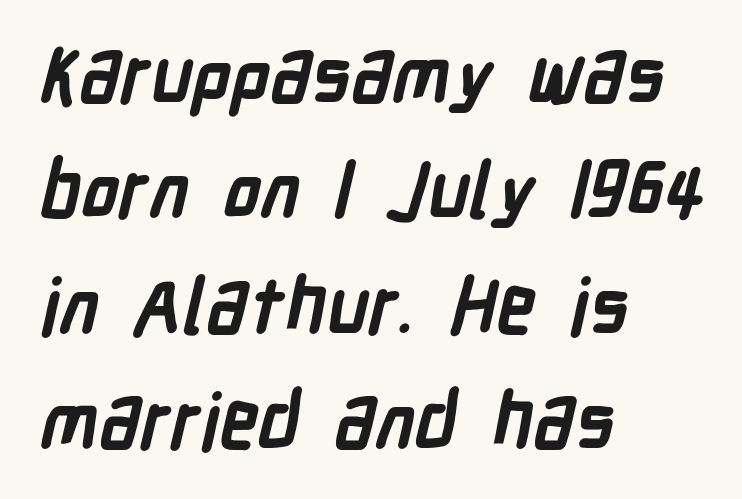
The face used here is proportionally spaced, like ordinary book or web type. Line spacing here is normal. What kind of face is this? One without serifs — a sans. Bare-footed words on every line. Casual observation: everything's shoved over to the left. Thick stems and heavy bowls — unmistakably bold.
